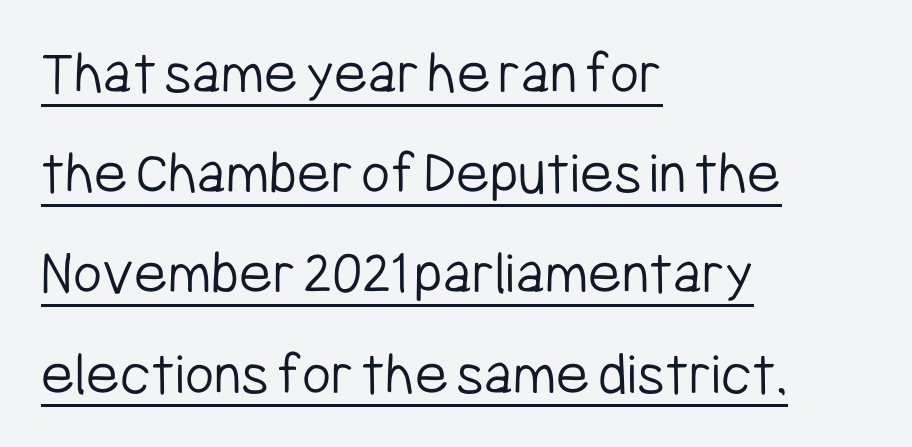
{"serif": "no", "italic": "no", "bold": "no", "weight": "light", "width": "condensed", "stroke_contrast": "low", "x_height": "medium", "monospaced": "no", "underline": "yes", "align": "left", "line_spacing": "normal", "line_spacing_ratio": 1.59, "letter_spacing": "normal", "letter_spacing_em": 0.0, "glyph_px": 63}
